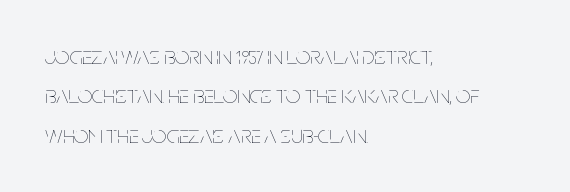
The image shows 25 px text type, upright; set left-aligned, normal line spacing (1.58x), normal letter spacing, not underlined.
